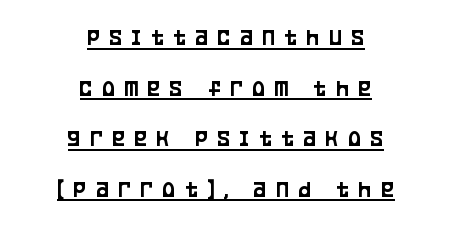
{"italic": "no", "underline": "yes", "align": "center", "line_spacing": "loose", "line_spacing_ratio": 2.11, "letter_spacing": "wide", "letter_spacing_em": 0.4, "glyph_px": 24}
